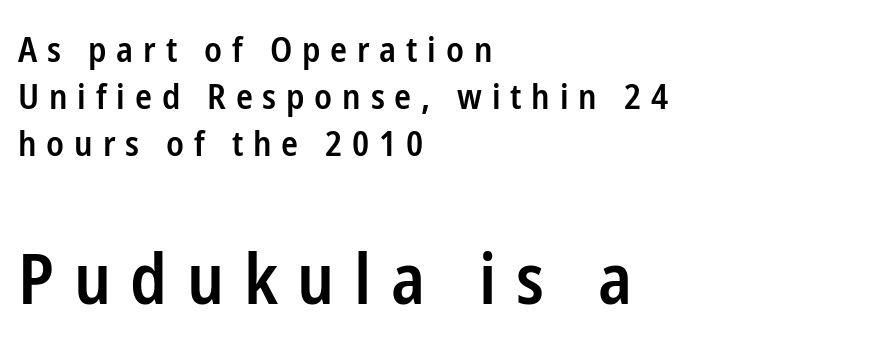
Q: Is the text bold? A: Semi-bold.
Q: Is the text italic (slanted)? A: No, it is upright.
Q: Is the typeface a serif or a sans-serif typeface? A: Sans-serif.
Q: Is the text underlined? A: No.
Q: How is the paragraph aligned? A: Left-aligned.
Q: Is the spacing between letters normal or unusually wide? A: Unusually wide.
Q: Is the spacing between lines tight, normal or loose? A: Normal.
Q: Which block of text is set in a larger size, the first (top) or the second (bottom)? A: The second (bottom) one.
Q: Width (condensed, normal, or wide)? A: Condensed.
Q: Stroke contrast? A: Low.
Q: x-height? A: Medium.
Q: Monospaced? A: No.
